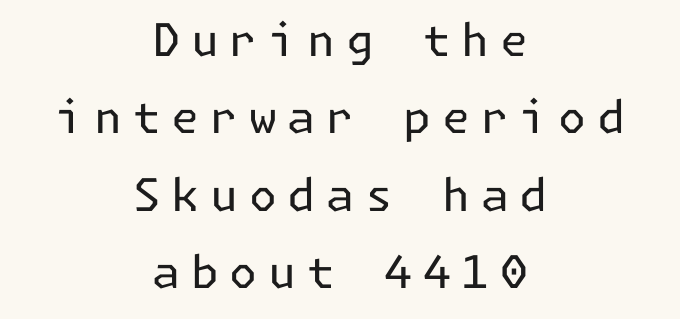
Q: Is the text bold? A: No.
Q: Is the text italic (slanted)? A: No, it is upright.
Q: Is the typeface a serif or a sans-serif typeface? A: Sans-serif.
Q: Is the text underlined? A: No.
Q: How is the paragraph aligned? A: Centered.
Q: Is the spacing between letters normal or unusually wide? A: Unusually wide.
Q: Width (condensed, normal, or wide)? A: Normal.
Q: Stroke contrast? A: Low.
Q: x-height? A: Medium.
